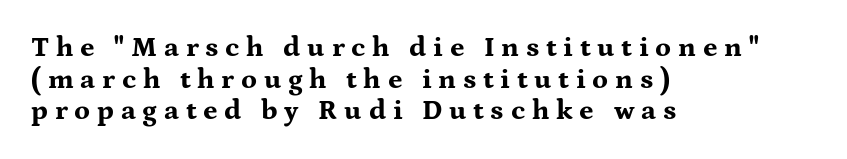
{"serif": "yes", "italic": "no", "bold": "yes", "weight": "bold", "width": "wide", "stroke_contrast": "medium", "x_height": "medium", "monospaced": "no", "underline": "no", "align": "left", "line_spacing": "tight", "line_spacing_ratio": 1.13, "letter_spacing": "wide", "letter_spacing_em": 0.24, "glyph_px": 28}
